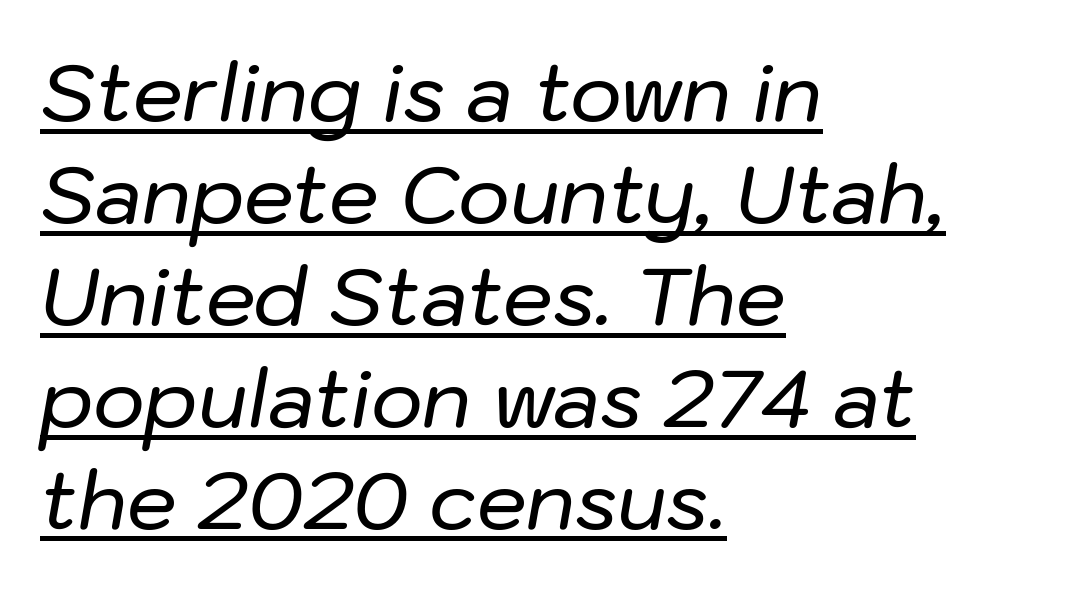
Q: Is the text italic (slanted)? A: Yes, it leans right by about 10 degrees.
Q: Is the text underlined? A: Yes.
Q: How is the paragraph aligned? A: Left-aligned.
Q: Is the spacing between letters normal or unusually wide? A: Normal.
Q: Is the spacing between lines tight, normal or loose? A: Normal.
Q: Width (condensed, normal, or wide)? A: Normal.
Q: Stroke contrast? A: Low.
Q: x-height? A: Medium.
Q: Monospaced? A: No.
